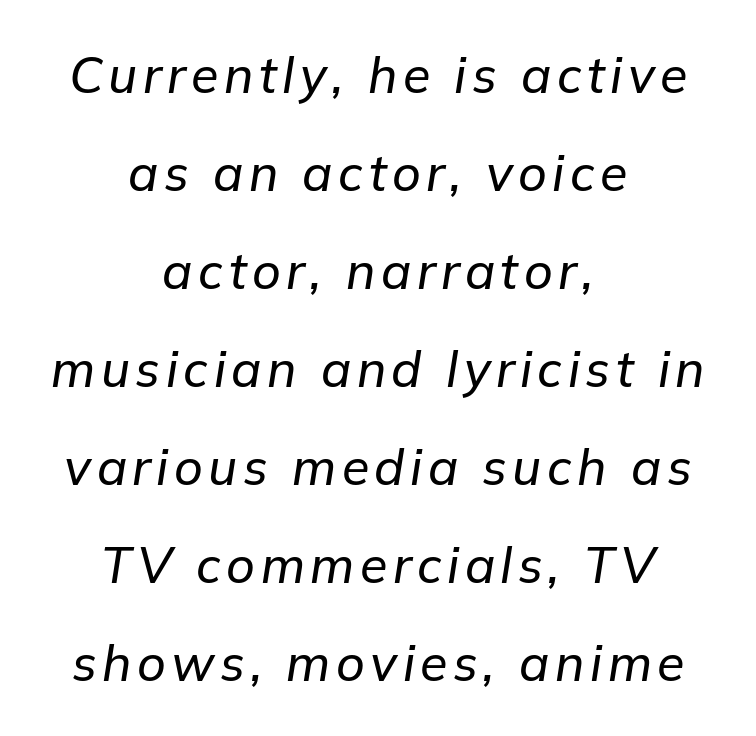
The image shows 50 px text type, italic (leaning right); set centered, loose line spacing (1.96x), not underlined; low stroke contrast and a medium x-height.
